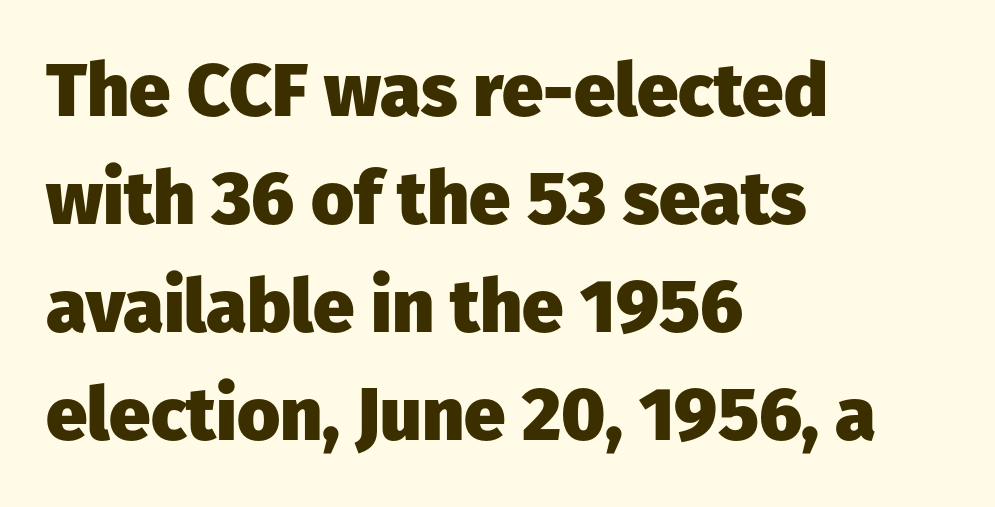
Does the type have serifs? No, each stem ends abruptly. These lines stack with their left ends in a neat column. Note the varied advance widths — an 'i' is clearly narrower than an 'm'. The zone under the glyphs is completely vacant. The passage shown stacks its lines at a standard gap. In terms of weight, the rendering is a true, heavy bold.
